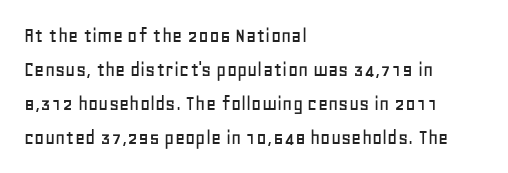
The image shows 22 px text type, upright; set left-aligned, normal line spacing (1.54x), normal letter spacing, not underlined.
